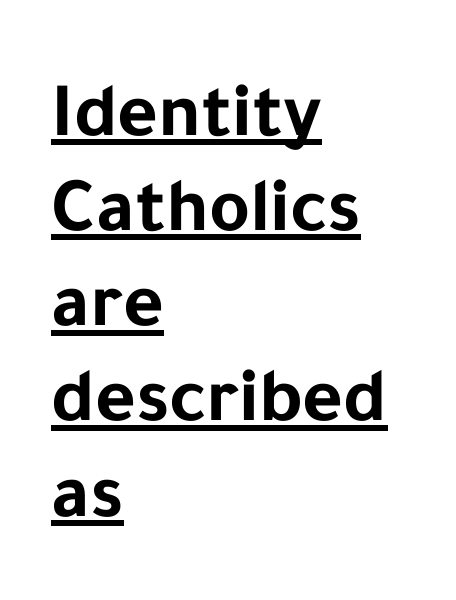
Here the designer chose a conventional face with non-uniform glyph widths. The type sits square on the baseline with zero lean. These lines stack with their left ends in a neat column. Font category for this specimen: sans-serif. A rule runs beneath these lines of type. This sample uses plain, unmodified letter spacing.
